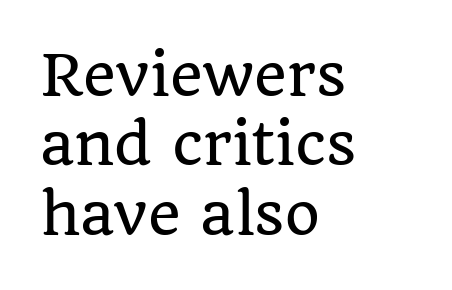
This sample has the flowing, uneven cadence of proportional lettering. This rendering employs a face with finishing strokes, i.e., a serif. The foot of each line stays bare and open. Observe the ordinary spacing: letters are neighbours, not strangers. The text block is weighted toward the left margin, trailing off unevenly rightward. This is the regular roman posture of the typeface.
